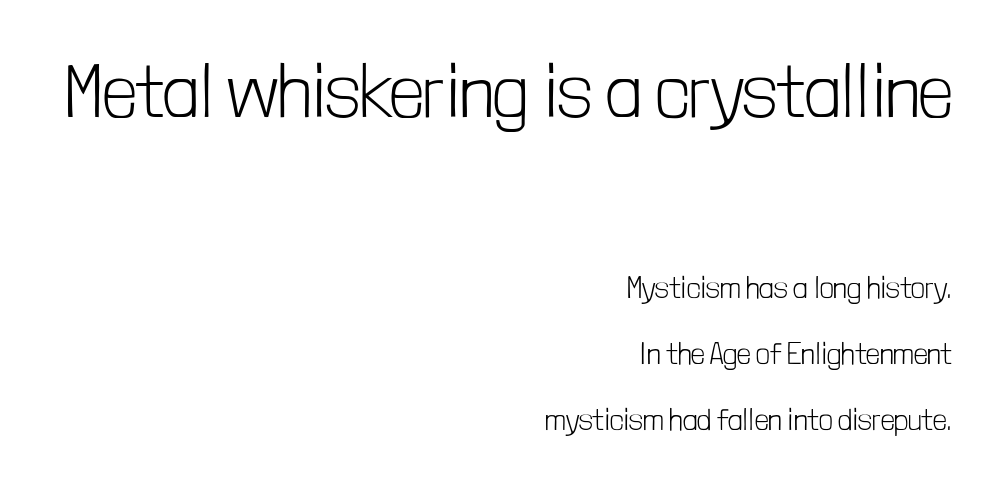
Q: Is the text bold? A: No.
Q: Is the text italic (slanted)? A: No, it is upright.
Q: Is the typeface a serif or a sans-serif typeface? A: Sans-serif.
Q: Is the text underlined? A: No.
Q: How is the paragraph aligned? A: Right-aligned.
Q: Is the spacing between letters normal or unusually wide? A: Normal.
Q: Is the spacing between lines tight, normal or loose? A: Loose.
Q: Which block of text is set in a larger size, the first (top) or the second (bottom)? A: The first (top) one.
Q: Width (condensed, normal, or wide)? A: Condensed.
Q: Stroke contrast? A: Low.
Q: x-height? A: Medium.
Q: Monospaced? A: No.
